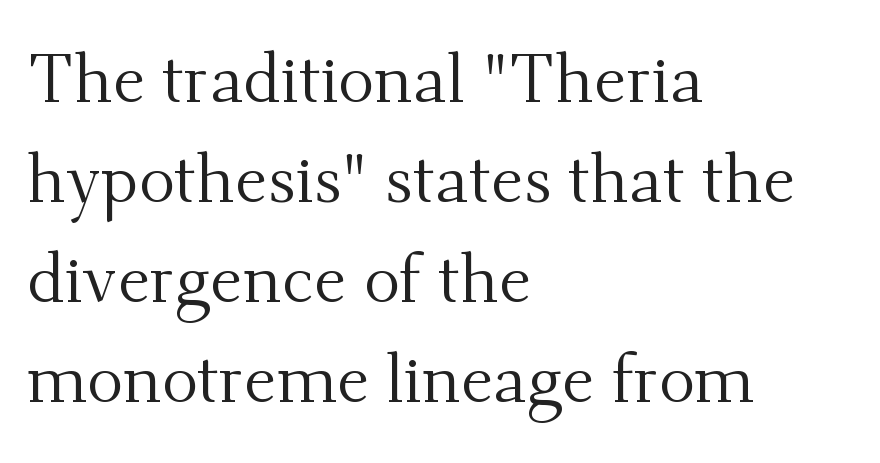
{"serif": "yes", "italic": "no", "bold": "no", "weight": "regular", "width": "normal", "stroke_contrast": "medium", "x_height": "small", "monospaced": "no", "underline": "no", "align": "left", "line_spacing": "normal", "line_spacing_ratio": 1.47, "letter_spacing": "normal", "letter_spacing_em": 0.0, "glyph_px": 68}
